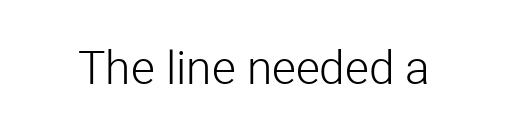
The letters advance in unequal steps, a hallmark of proportional type. Weight: regular or lighter. To sum up the face: it is a sans, with no serifs. Honestly, the letter spacing is just normal — you wouldn't notice it.
